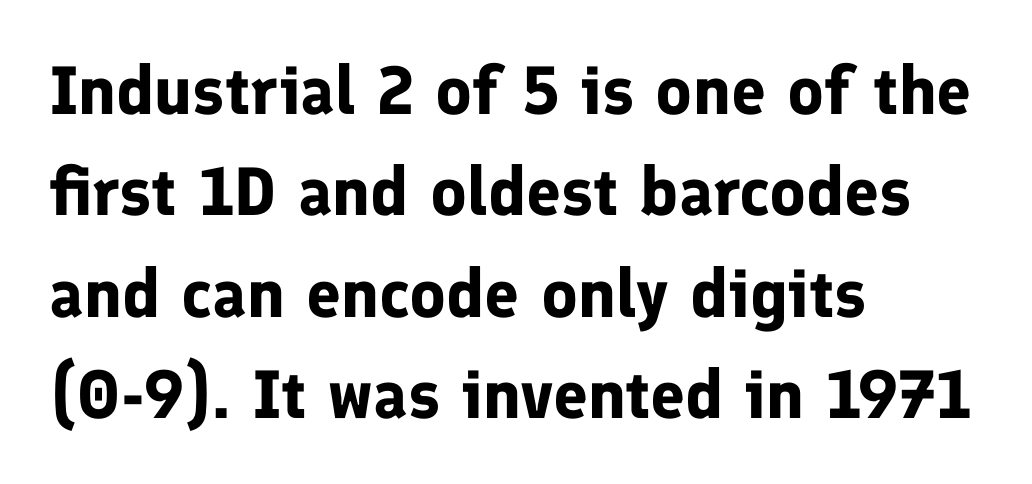
{"serif": "no", "italic": "no", "bold": "yes", "weight": "bold", "width": "normal", "stroke_contrast": "low", "x_height": "medium", "monospaced": "no", "underline": "no", "align": "left", "line_spacing": "normal", "line_spacing_ratio": 1.49, "letter_spacing": "normal", "letter_spacing_em": 0.0, "glyph_px": 68}
